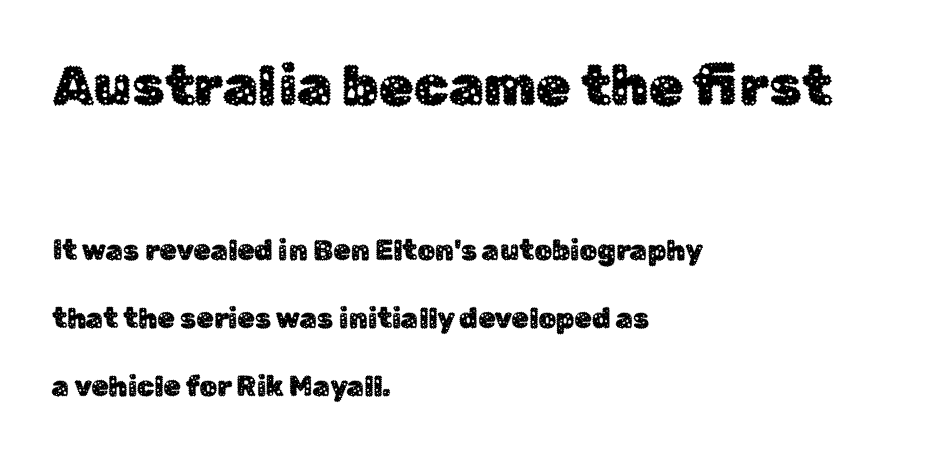
Q: Is the text italic (slanted)? A: No, it is upright.
Q: Is the typeface a serif or a sans-serif typeface? A: Sans-serif.
Q: Is the text underlined? A: No.
Q: How is the paragraph aligned? A: Left-aligned.
Q: Is the spacing between letters normal or unusually wide? A: Normal.
Q: Is the spacing between lines tight, normal or loose? A: Loose.
Q: Which block of text is set in a larger size, the first (top) or the second (bottom)? A: The first (top) one.
Q: Width (condensed, normal, or wide)? A: Normal.
Q: Stroke contrast? A: Low.
Q: x-height? A: Medium.
Q: Monospaced? A: No.
